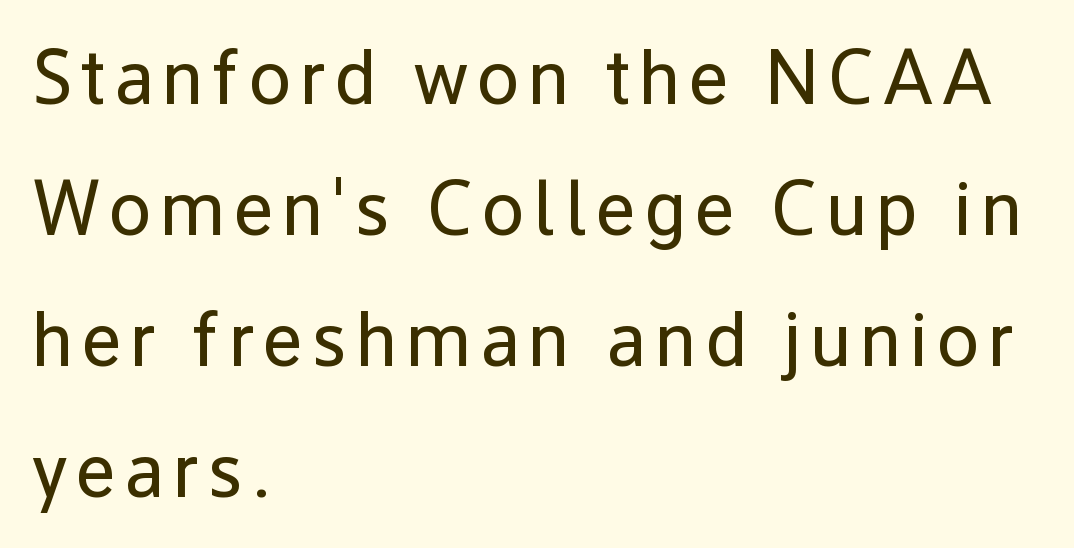
Q: Is the text bold? A: No.
Q: Is the text italic (slanted)? A: No, it is upright.
Q: Is the typeface a serif or a sans-serif typeface? A: Sans-serif.
Q: Is the text underlined? A: No.
Q: How is the paragraph aligned? A: Left-aligned.
Q: Is the spacing between lines tight, normal or loose? A: Normal.
Q: Width (condensed, normal, or wide)? A: Normal.
Q: Stroke contrast? A: Low.
Q: x-height? A: Medium.
Q: Monospaced? A: No.
